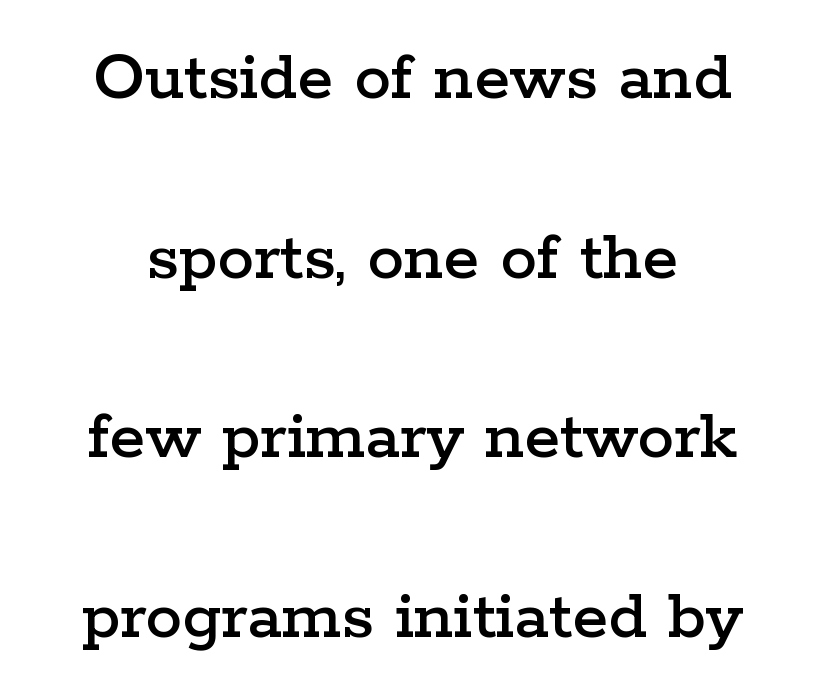
The image shows 73 px wide serif type, upright; set loose line spacing (2.46x), normal letter spacing, not underlined; low stroke contrast and a medium x-height.
